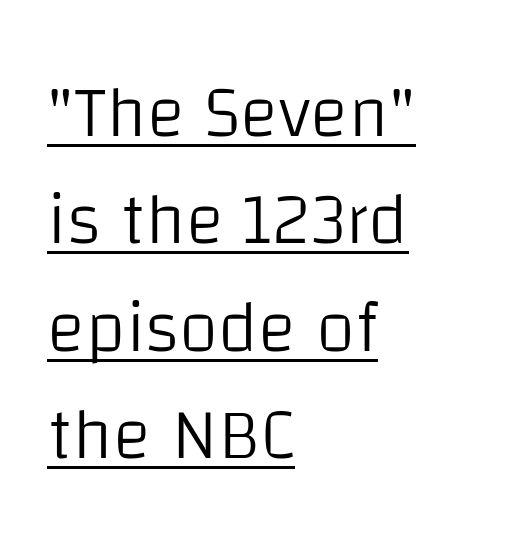
The leading is moderate, giving the passage an even texture. This sample has the flowing, uneven cadence of proportional lettering. The ragged edge is on the right, which tells us the setting is flush left. The type is set solid horizontally, with unmodified tracking.
